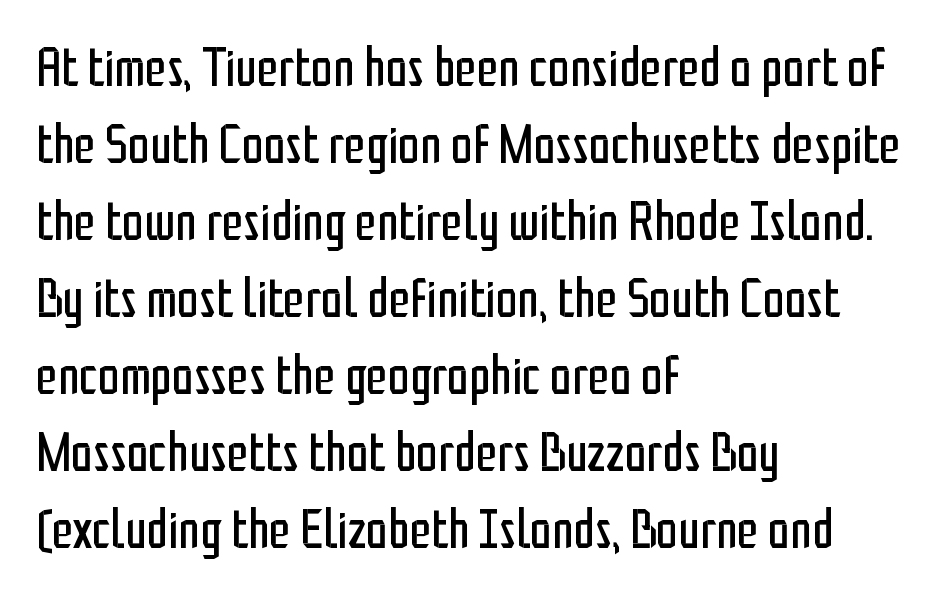
{"serif": "no", "italic": "no", "bold": "no", "weight": "regular", "width": "condensed", "stroke_contrast": "low", "x_height": "medium", "monospaced": "no", "underline": "no", "align": "left", "line_spacing": "normal", "line_spacing_ratio": 1.4, "letter_spacing": "normal", "letter_spacing_em": 0.0, "glyph_px": 55}
